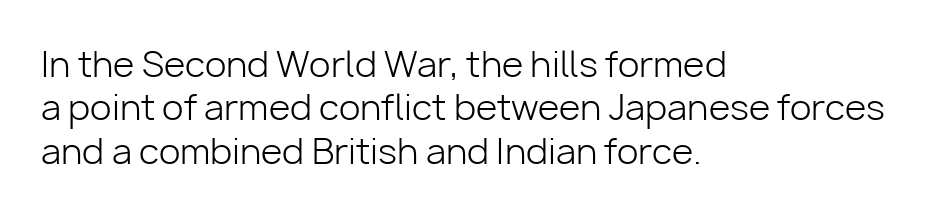
{"serif": "no", "italic": "no", "bold": "no", "weight": "light", "width": "normal", "stroke_contrast": "low", "x_height": "medium", "monospaced": "no", "underline": "no", "align": "left", "line_spacing_ratio": 1.24, "letter_spacing": "normal", "letter_spacing_em": 0.0, "glyph_px": 35}
